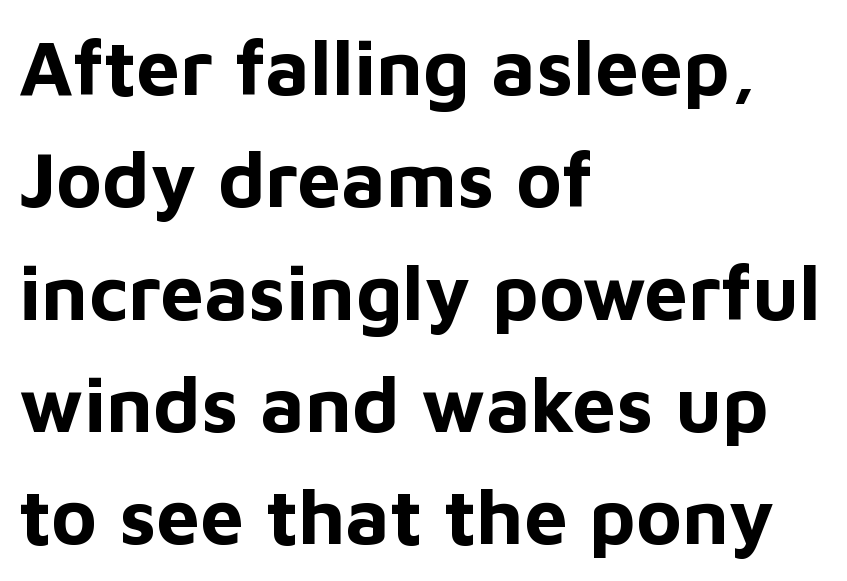
{"serif": "no", "italic": "no", "bold": "yes", "weight": "bold", "width": "normal", "stroke_contrast": "low", "x_height": "medium", "monospaced": "no", "underline": "no", "align": "left", "line_spacing": "normal", "line_spacing_ratio": 1.44, "letter_spacing": "normal", "letter_spacing_em": 0.0, "glyph_px": 78}
